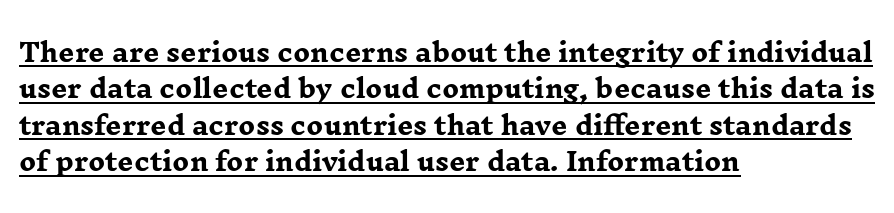
{"italic": "no", "bold": "yes", "underline": "yes", "align": "left", "line_spacing": "normal", "line_spacing_ratio": 1.46, "letter_spacing": "normal", "letter_spacing_em": 0.0, "glyph_px": 25}
